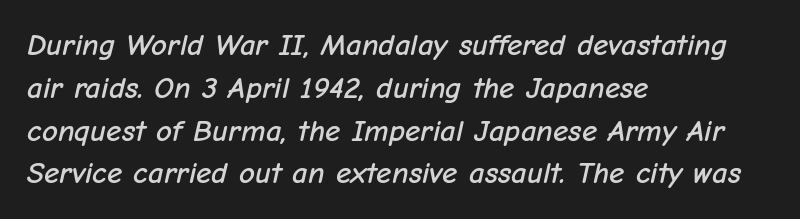
The passage shown is typed in a proportional face where columns would drift. Leftover space on each line is placed entirely after the last word. There is no visible air inserted between adjacent glyphs. This block has exactly the height ordinary leading produces.
